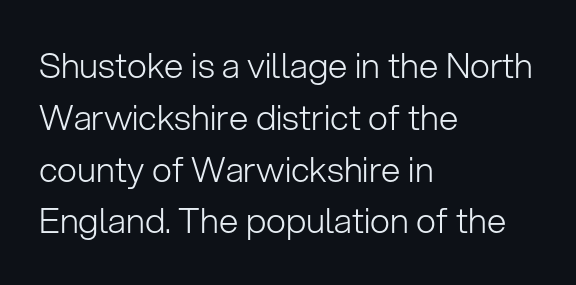
{"serif": "no", "italic": "no", "bold": "no", "weight": "light", "width": "normal", "stroke_contrast": "low", "x_height": "medium", "monospaced": "no", "underline": "no", "align": "left", "line_spacing": "normal", "line_spacing_ratio": 1.48, "letter_spacing": "normal", "letter_spacing_em": 0.0, "glyph_px": 35}
